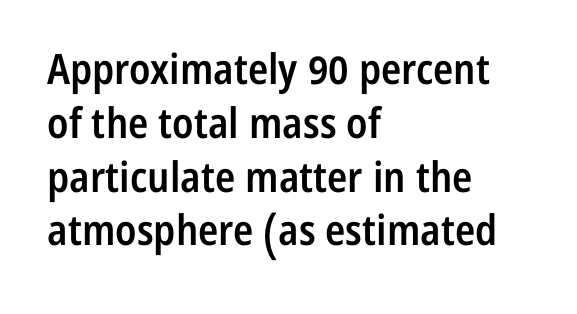
{"serif": "no", "italic": "no", "bold": "semi", "weight": "semibold", "width": "condensed", "stroke_contrast": "low", "x_height": "medium", "monospaced": "no", "underline": "no", "align": "left", "line_spacing": "normal", "line_spacing_ratio": 1.28, "letter_spacing": "normal", "letter_spacing_em": 0.0, "glyph_px": 42}
